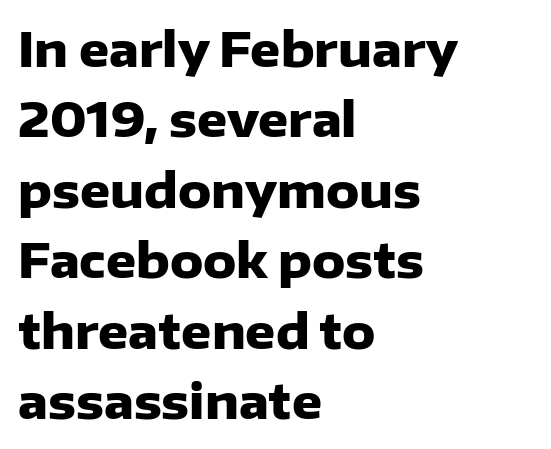
The gaps between neighbouring characters are ordinary and unremarkable. The specimen omits any rule beneath the text block's lines. In terms of letterform style, serifs are entirely absent. Proportional: the letters do not fall into vertical columns. Vertical spacing — default. The strokes are fattened all the way to bold.
